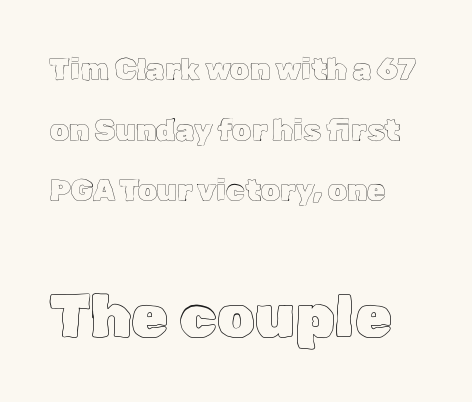
Here the glyphs are tracked normally, forming tight word shapes. Each row of text sits above clean, open space. Rendered with straight, roman letterforms. Here the designer chose a conventional face with non-uniform glyph widths. Leading: increased. Typesetter's note — lower block bumped up in size, upper block left smaller.
